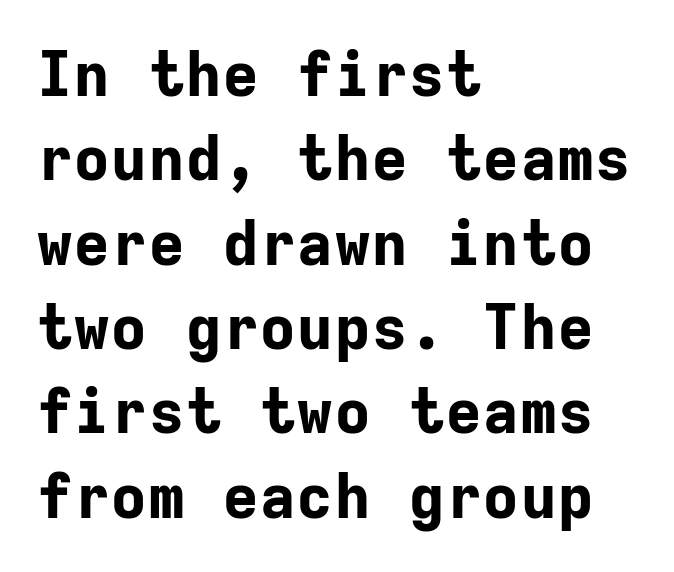
Q: Is the text bold? A: Yes.
Q: Is the text italic (slanted)? A: No, it is upright.
Q: Is the typeface a serif or a sans-serif typeface? A: Sans-serif.
Q: Is the text underlined? A: No.
Q: How is the paragraph aligned? A: Left-aligned.
Q: Is the spacing between letters normal or unusually wide? A: Normal.
Q: Is the spacing between lines tight, normal or loose? A: Normal.
Q: Width (condensed, normal, or wide)? A: Normal.
Q: Stroke contrast? A: Low.
Q: x-height? A: Medium.
Q: Monospaced? A: Yes.
